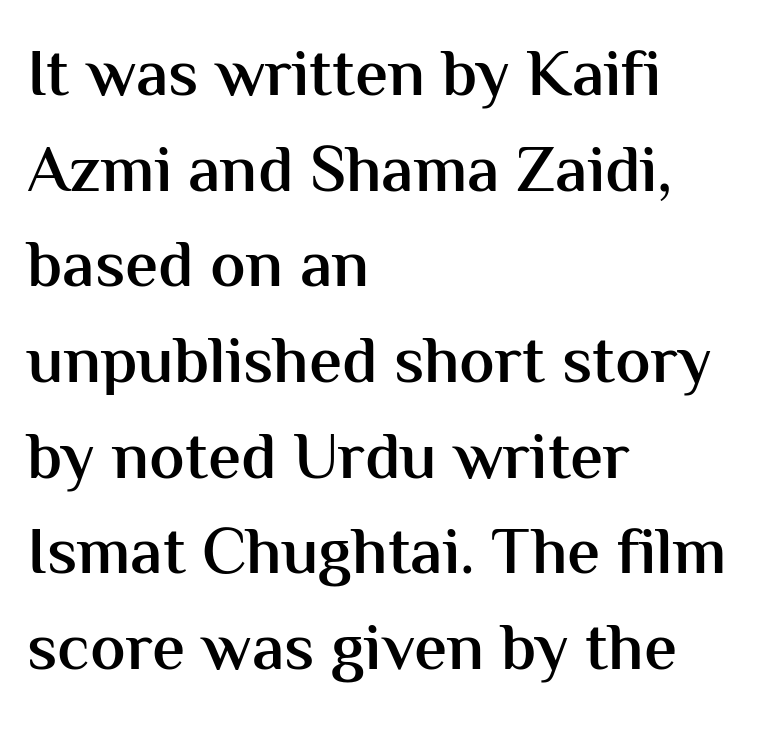
{"serif": "no", "italic": "no", "bold": "semi", "weight": "semibold", "width": "normal", "stroke_contrast": "medium", "x_height": "medium", "monospaced": "no", "underline": "no", "align": "left", "line_spacing": "normal", "line_spacing_ratio": 1.45, "letter_spacing": "normal", "letter_spacing_em": 0.0, "glyph_px": 66}
